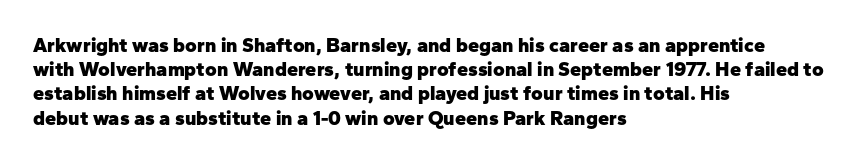
{"italic": "no", "bold": "yes", "underline": "no", "align": "left", "line_spacing_ratio": 1.21, "letter_spacing": "normal", "letter_spacing_em": 0.0, "glyph_px": 20}
